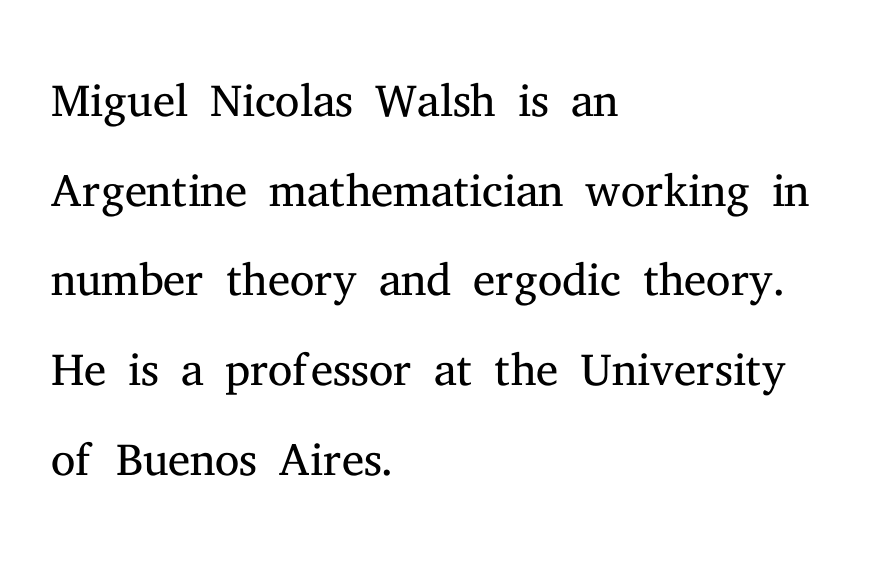
The image shows 69 px light serif type, upright; set left-aligned, normal line spacing (1.3x), normal letter spacing, not underlined; medium stroke contrast and a medium x-height.
